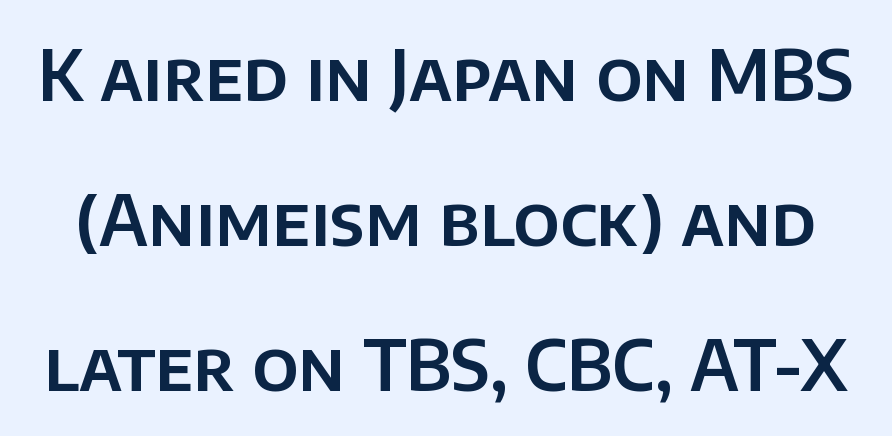
Q: Is the text italic (slanted)? A: No, it is upright.
Q: Is the typeface a serif or a sans-serif typeface? A: Sans-serif.
Q: Is the text underlined? A: No.
Q: Is the spacing between letters normal or unusually wide? A: Normal.
Q: Is the spacing between lines tight, normal or loose? A: Loose.
Q: Width (condensed, normal, or wide)? A: Normal.
Q: Stroke contrast? A: Low.
Q: x-height? A: Large.
Q: Monospaced? A: No.
